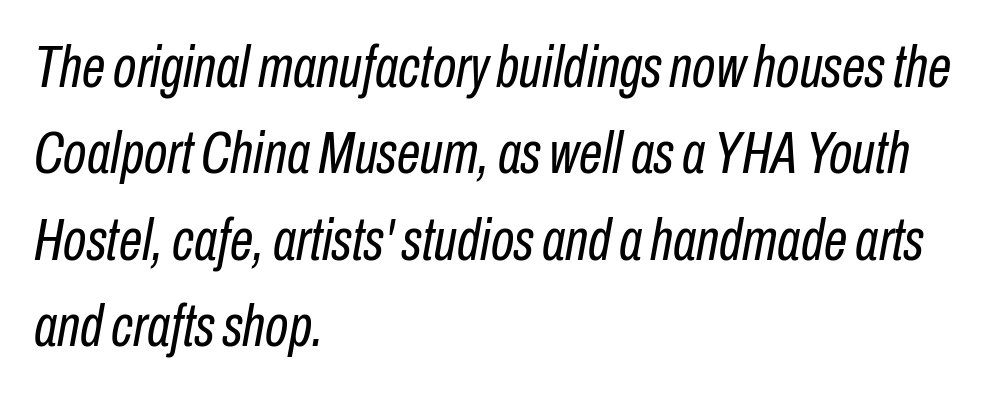
{"italic": "yes", "lean": "right", "slant_degrees": 10, "bold": "no", "weight": "regular", "width": "condensed", "stroke_contrast": "low", "x_height": "medium", "monospaced": "no", "underline": "no", "align": "left", "line_spacing": "normal", "line_spacing_ratio": 1.44, "letter_spacing": "normal", "letter_spacing_em": 0.0, "glyph_px": 60}
